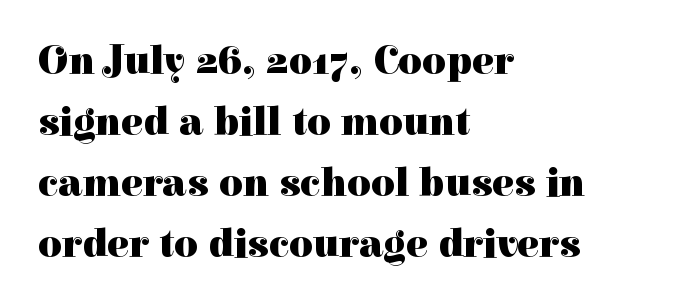
The image shows 41 px heavy serif type, upright; set left-aligned, normal line spacing (1.49x), normal letter spacing, not underlined; high stroke contrast and a medium x-height.
